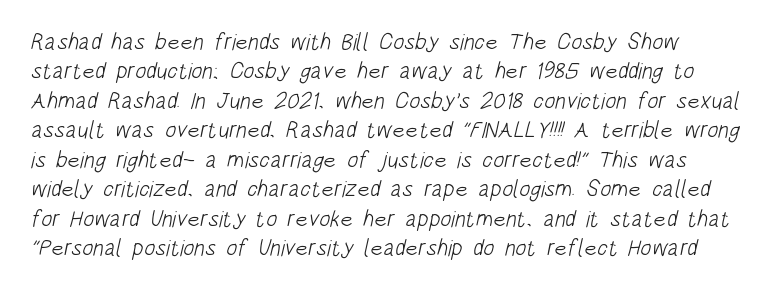
{"bold": "no", "underline": "no", "line_spacing": "normal", "line_spacing_ratio": 1.28, "letter_spacing": "normal", "letter_spacing_em": 0.0, "glyph_px": 23}
